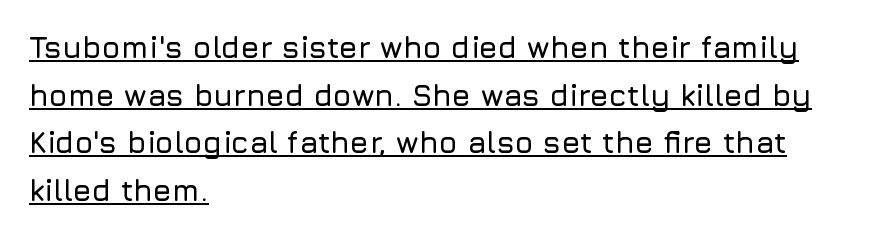
{"serif": "no", "italic": "no", "width": "normal", "stroke_contrast": "low", "x_height": "medium", "monospaced": "no", "underline": "yes", "align": "left", "line_spacing": "normal", "line_spacing_ratio": 1.59, "letter_spacing": "normal", "letter_spacing_em": 0.0, "glyph_px": 30}
